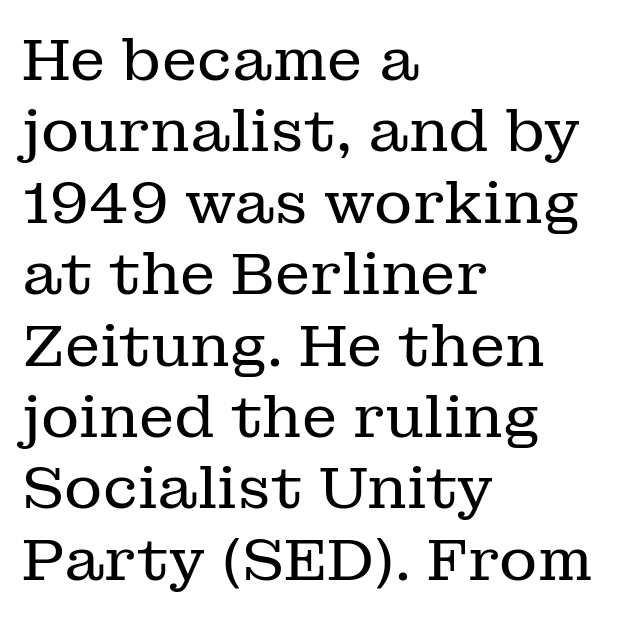
{"serif": "yes", "italic": "no", "bold": "no", "weight": "regular", "width": "normal", "stroke_contrast": "low", "x_height": "medium", "monospaced": "no", "underline": "no", "align": "left", "line_spacing_ratio": 1.21, "letter_spacing": "normal", "letter_spacing_em": 0.0, "glyph_px": 59}
